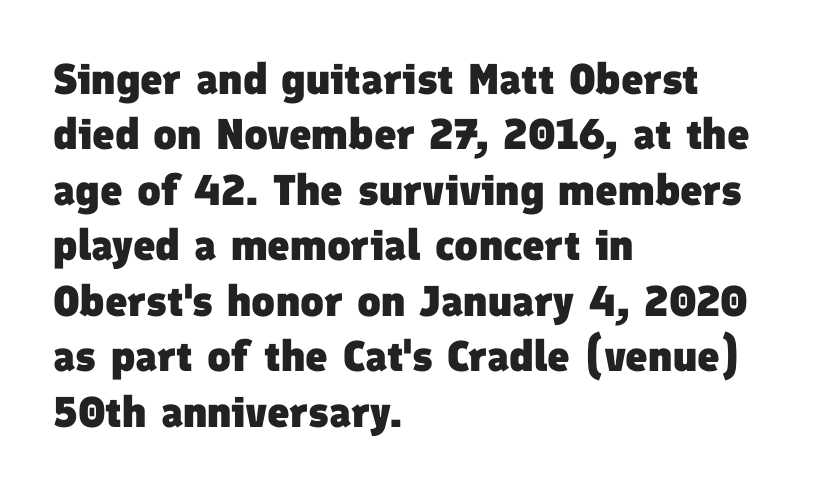
The image shows 43 px heavy sans-serif type; set left-aligned, normal line spacing (1.29x), normal letter spacing, not underlined; low stroke contrast and a medium x-height.
